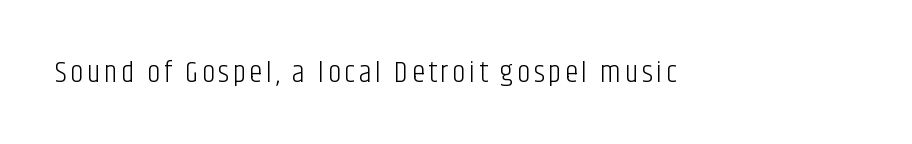
{"serif": "no", "italic": "no", "bold": "no", "weight": "light", "width": "condensed", "stroke_contrast": "low", "x_height": "large", "monospaced": "no", "underline": "no", "glyph_px": 30}
